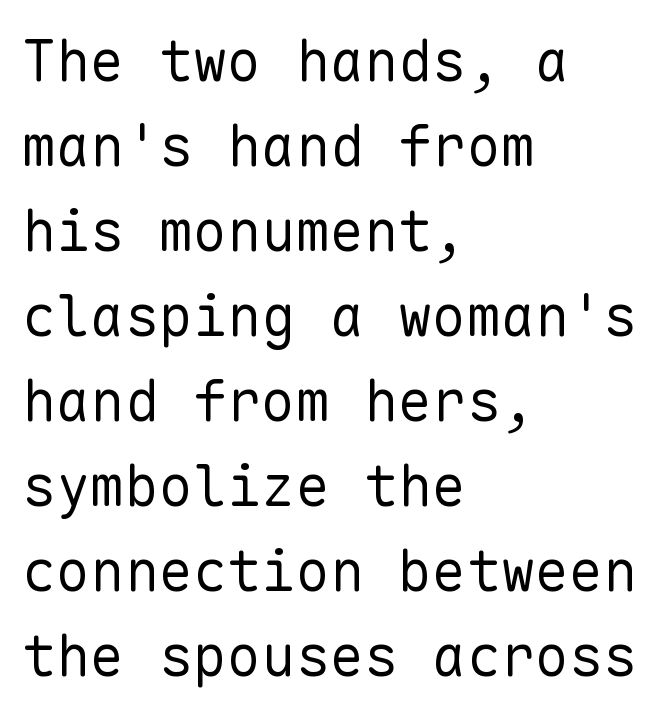
The image shows 57 px regular-weight sans-serif type, upright, monospaced; set left-aligned, normal line spacing (1.49x), normal letter spacing, not underlined; low stroke contrast and a medium x-height.
